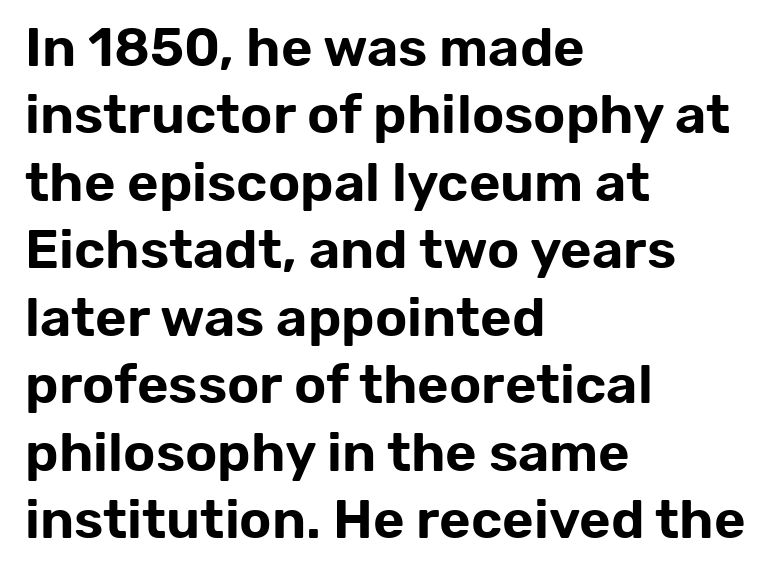
Q: Is the text italic (slanted)? A: No, it is upright.
Q: Is the typeface a serif or a sans-serif typeface? A: Sans-serif.
Q: Is the text underlined? A: No.
Q: How is the paragraph aligned? A: Left-aligned.
Q: Is the spacing between letters normal or unusually wide? A: Normal.
Q: Is the spacing between lines tight, normal or loose? A: Normal.
Q: Width (condensed, normal, or wide)? A: Normal.
Q: Stroke contrast? A: Low.
Q: x-height? A: Medium.
Q: Monospaced? A: No.
